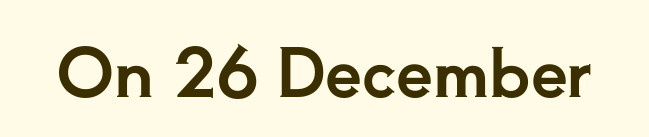
{"serif": "yes", "italic": "no", "width": "normal", "stroke_contrast": "low", "x_height": "small", "monospaced": "no", "underline": "no", "letter_spacing": "normal", "letter_spacing_em": 0.0, "glyph_px": 66}
